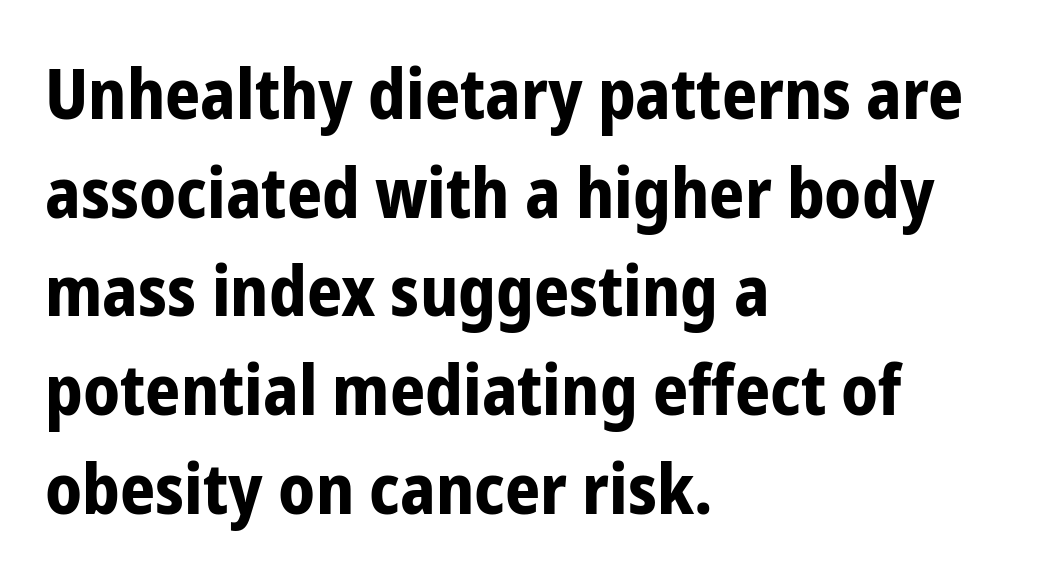
The image shows 69 px bold, condensed sans-serif type, upright; set left-aligned, normal line spacing (1.43x), normal letter spacing, not underlined; low stroke contrast and a medium x-height.
